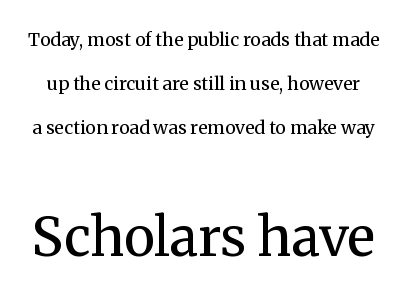
The image shows 53 px regular-weight serif type, upright; set loose line spacing (2.45x), normal letter spacing, not underlined; the second (bottom) block is 2.94x larger; medium stroke contrast and a medium x-height.
